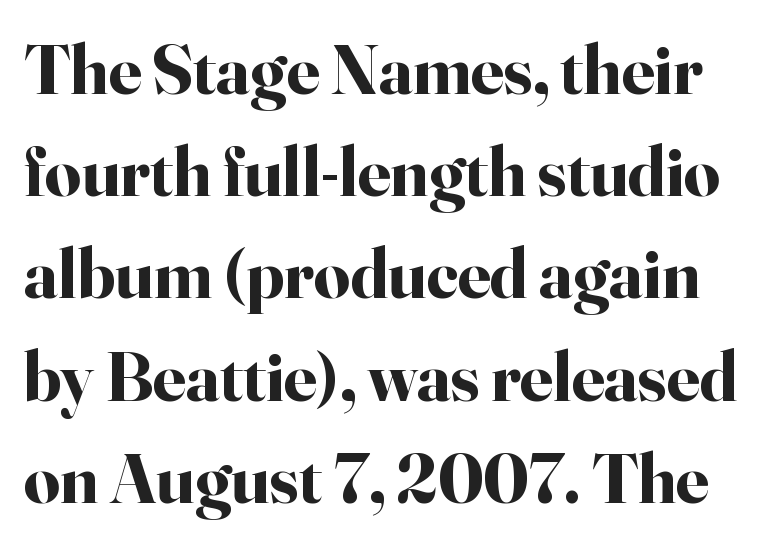
Q: Is the text bold? A: Yes.
Q: Is the text italic (slanted)? A: No, it is upright.
Q: Is the typeface a serif or a sans-serif typeface? A: Serif.
Q: Is the text underlined? A: No.
Q: Is the spacing between letters normal or unusually wide? A: Normal.
Q: Is the spacing between lines tight, normal or loose? A: Normal.
Q: Width (condensed, normal, or wide)? A: Normal.
Q: Stroke contrast? A: High.
Q: x-height? A: Small.
Q: Monospaced? A: No.
